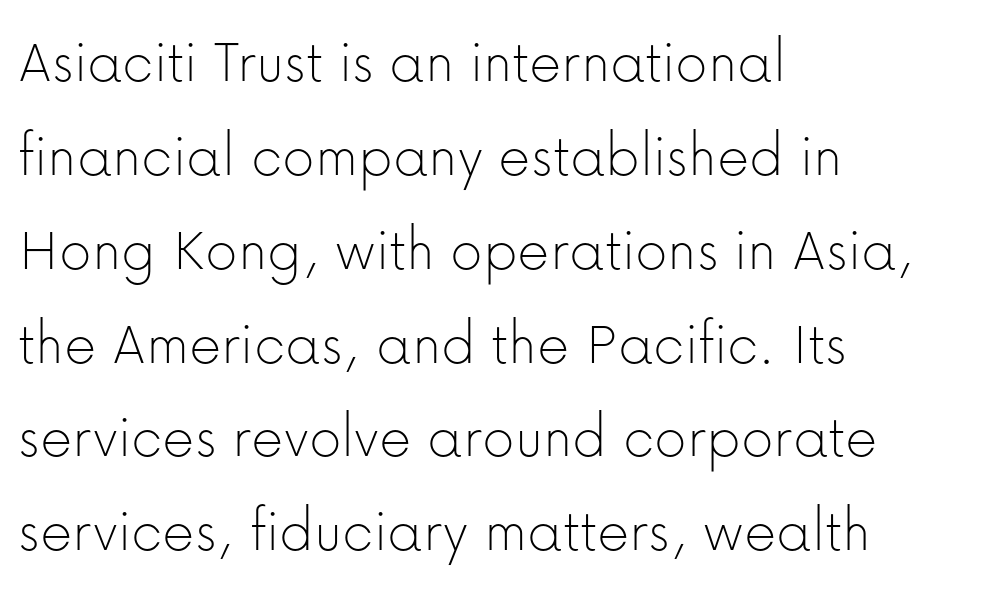
The image shows 63 px thin sans-serif type, upright; set left-aligned, normal line spacing (1.49x), normal letter spacing, not underlined; low stroke contrast and a medium x-height.
